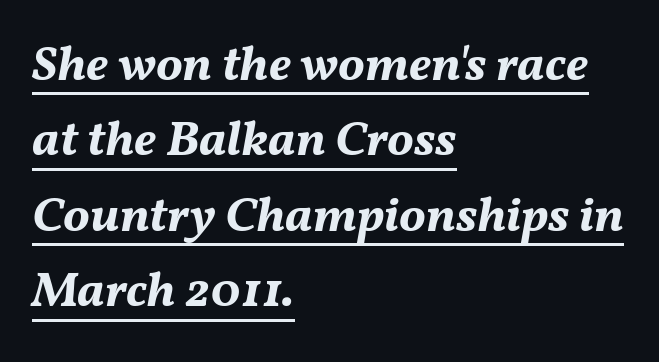
Q: Is the text bold? A: Yes.
Q: Is the text italic (slanted)? A: Yes, it leans right by about 11 degrees.
Q: Is the text underlined? A: Yes.
Q: How is the paragraph aligned? A: Left-aligned.
Q: Is the spacing between letters normal or unusually wide? A: Normal.
Q: Is the spacing between lines tight, normal or loose? A: Normal.
Q: Width (condensed, normal, or wide)? A: Normal.
Q: Stroke contrast? A: Medium.
Q: x-height? A: Medium.
Q: Monospaced? A: No.
